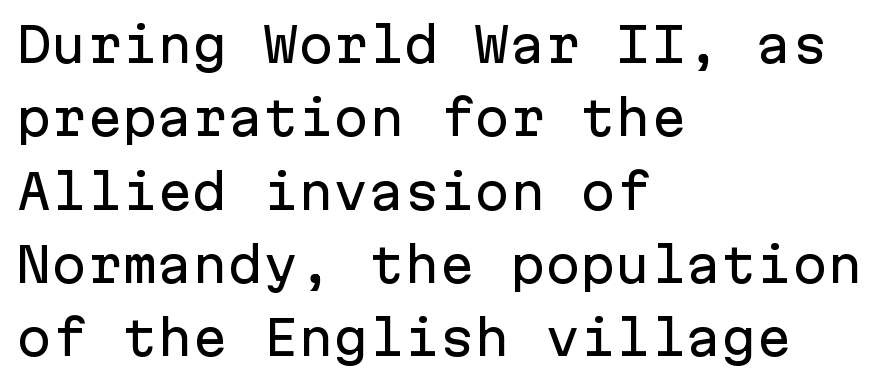
Q: Is the text italic (slanted)? A: No, it is upright.
Q: Is the typeface a serif or a sans-serif typeface? A: Sans-serif.
Q: Is the text underlined? A: No.
Q: How is the paragraph aligned? A: Left-aligned.
Q: Is the spacing between letters normal or unusually wide? A: Normal.
Q: Is the spacing between lines tight, normal or loose? A: Normal.
Q: Width (condensed, normal, or wide)? A: Normal.
Q: Stroke contrast? A: Low.
Q: x-height? A: Medium.
Q: Monospaced? A: Yes.
